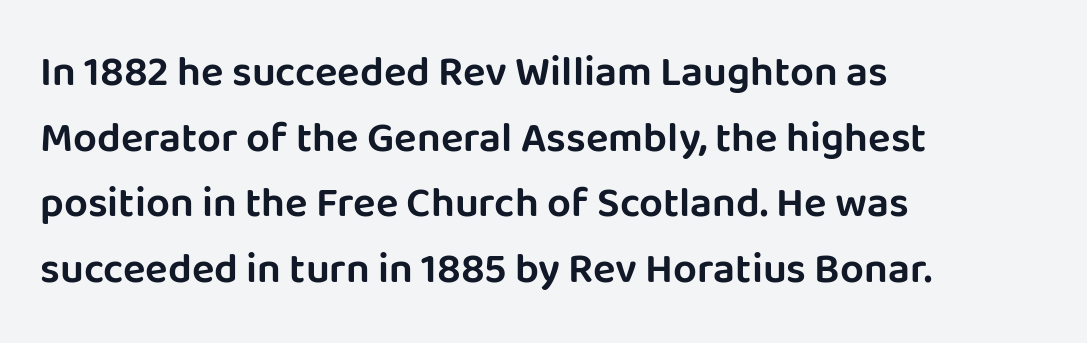
{"serif": "no", "italic": "no", "width": "normal", "stroke_contrast": "low", "x_height": "large", "monospaced": "no", "underline": "no", "align": "left", "line_spacing": "normal", "line_spacing_ratio": 1.56, "letter_spacing": "normal", "letter_spacing_em": 0.0, "glyph_px": 42}
